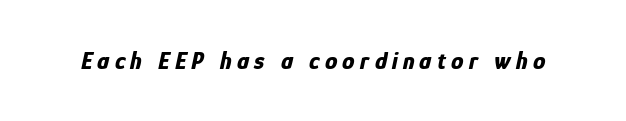
{"italic": "yes", "lean": "right", "slant_degrees": 12, "bold": "yes", "underline": "no", "letter_spacing": "wide", "letter_spacing_em": 0.21, "glyph_px": 25}
